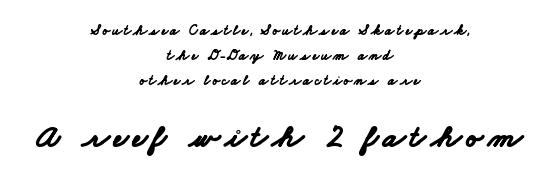
Two sizes are in play, and the larger belongs to the second block. A typesetter would call this proportional, since set widths differ per character. Honestly, there is no underline to notice here at all. In terms of letterform style, serifs are entirely absent. The glyphs have the mass of a bold cut.
